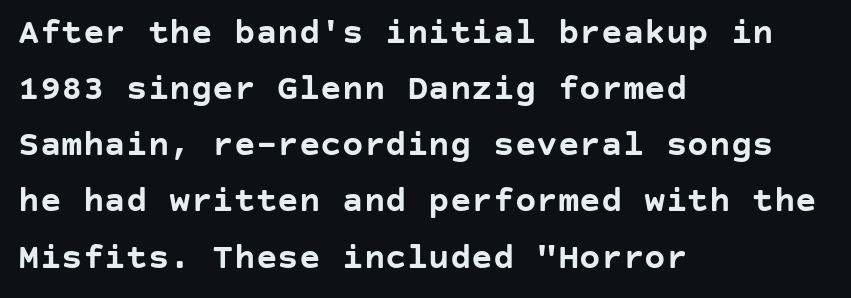
The image shows 36 px semibold sans-serif type, upright; set left-aligned, normal line spacing (1.56x), normal letter spacing, not underlined; low stroke contrast and a large x-height.
